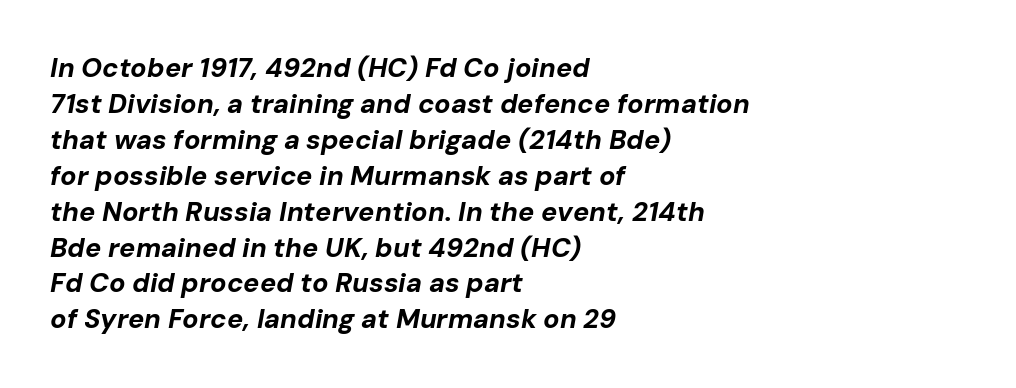
{"italic": "yes", "lean": "right", "slant_degrees": 10, "bold": "yes", "underline": "no", "align": "left", "line_spacing": "normal", "line_spacing_ratio": 1.33, "letter_spacing": "normal", "letter_spacing_em": 0.0, "glyph_px": 27}
